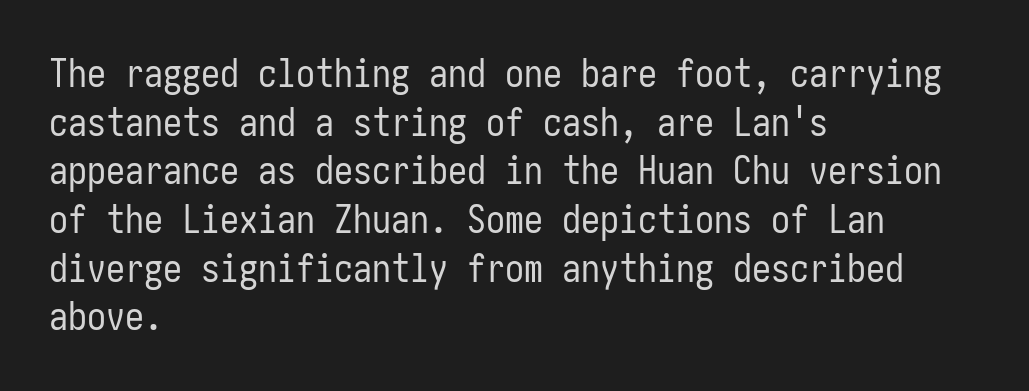
The face looks like a standard text weight, possibly lighter. The gap between lines stays unmarked. Nothing sits at the stroke ends, so this counts as sans-serif. These lines are set flush left with a ragged right edge.
